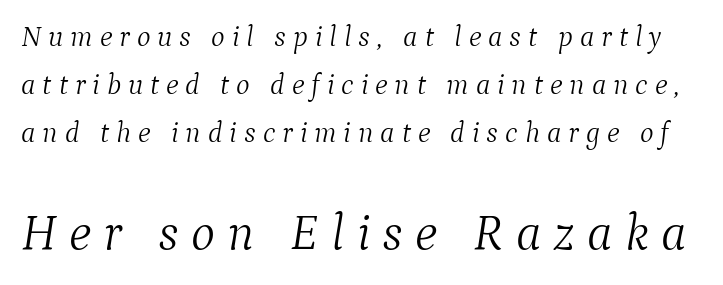
Q: Is the text bold? A: No.
Q: Is the text italic (slanted)? A: Yes, it leans right by about 9 degrees.
Q: Is the typeface a serif or a sans-serif typeface? A: Serif.
Q: Is the text underlined? A: No.
Q: Is the spacing between letters normal or unusually wide? A: Unusually wide.
Q: Is the spacing between lines tight, normal or loose? A: Normal.
Q: Which block of text is set in a larger size, the first (top) or the second (bottom)? A: The second (bottom) one.
Q: Width (condensed, normal, or wide)? A: Normal.
Q: Stroke contrast? A: Medium.
Q: x-height? A: Medium.
Q: Monospaced? A: No.
